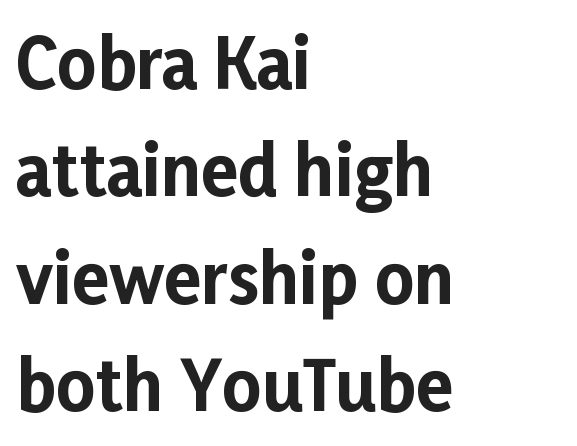
{"serif": "no", "italic": "no", "bold": "yes", "weight": "bold", "width": "normal", "stroke_contrast": "low", "x_height": "medium", "monospaced": "no", "underline": "no", "align": "left", "line_spacing": "normal", "line_spacing_ratio": 1.58, "letter_spacing": "normal", "letter_spacing_em": 0.0, "glyph_px": 68}
